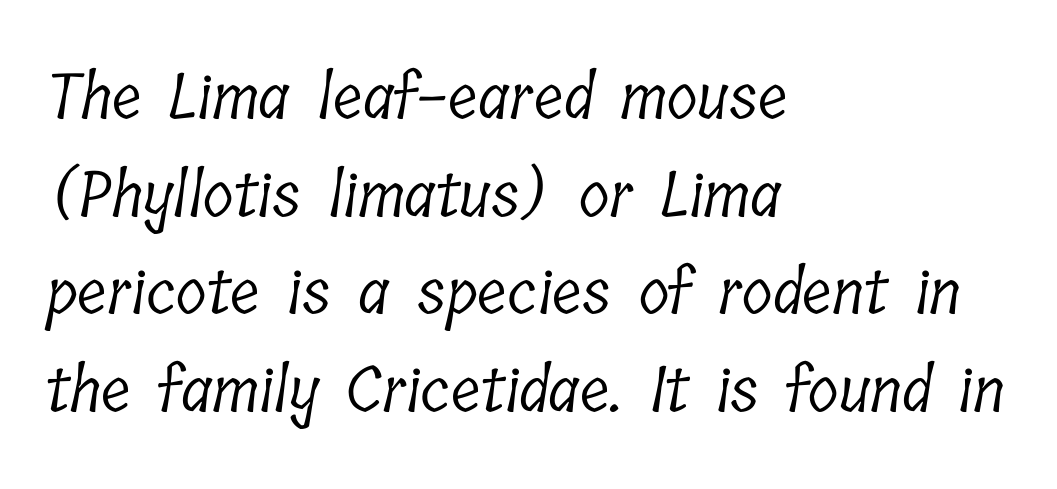
Q: Is the text bold? A: No.
Q: Is the typeface a serif or a sans-serif typeface? A: Serif.
Q: Is the text underlined? A: No.
Q: How is the paragraph aligned? A: Left-aligned.
Q: Is the spacing between letters normal or unusually wide? A: Normal.
Q: Is the spacing between lines tight, normal or loose? A: Normal.
Q: Width (condensed, normal, or wide)? A: Condensed.
Q: Stroke contrast? A: Low.
Q: x-height? A: Medium.
Q: Monospaced? A: No.
